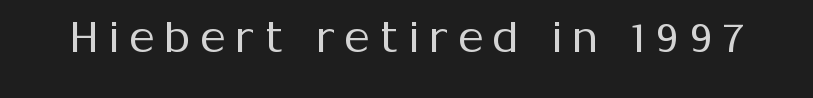
Are there feet on the stems? There aren't — it's a sans. The rendering uses natural spacing where letterforms have individual widths. Quick note: not italic, upright. The gaps between neighbouring characters are conspicuously large. The area under the type is left untouched.
